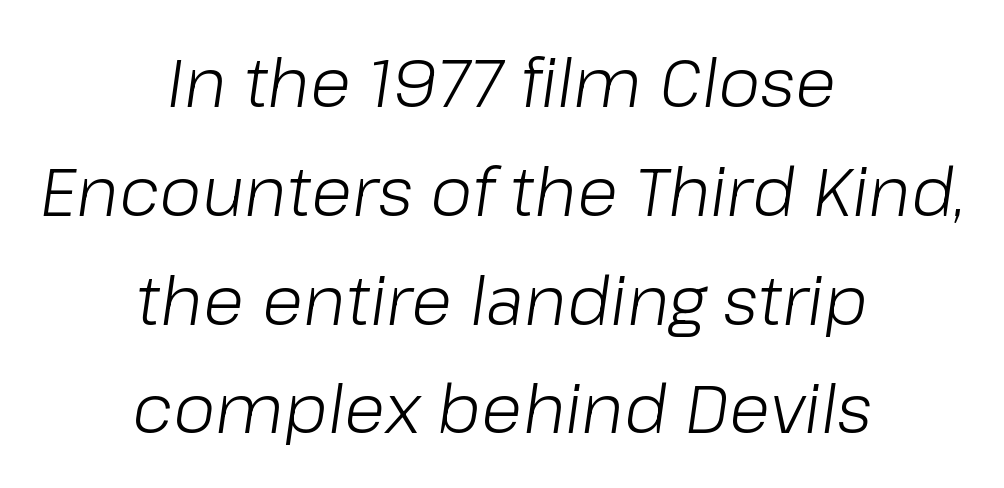
{"italic": "yes", "lean": "right", "slant_degrees": 8, "bold": "no", "weight": "light", "width": "normal", "stroke_contrast": "low", "x_height": "medium", "monospaced": "no", "underline": "no", "align": "center", "line_spacing": "normal", "line_spacing_ratio": 1.6, "letter_spacing": "normal", "letter_spacing_em": 0.0, "glyph_px": 68}
